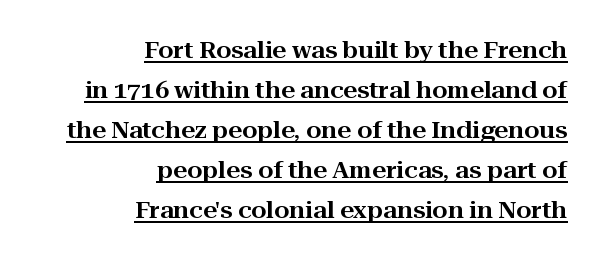
Q: Is the text italic (slanted)? A: No, it is upright.
Q: Is the text underlined? A: Yes.
Q: How is the paragraph aligned? A: Right-aligned.
Q: Is the spacing between letters normal or unusually wide? A: Normal.
